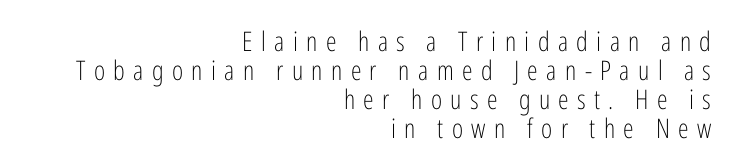
{"italic": "no", "bold": "no", "underline": "no", "align": "right", "line_spacing": "tight", "line_spacing_ratio": 1.07, "letter_spacing": "wide", "letter_spacing_em": 0.31, "glyph_px": 27}
